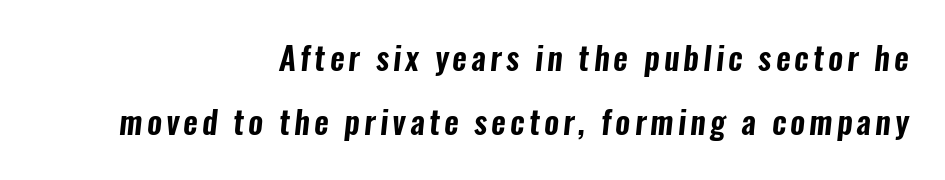
The image shows 32 px condensed sans-serif type; set right-aligned, loose line spacing (2.0x), not underlined; low stroke contrast and a medium x-height.
